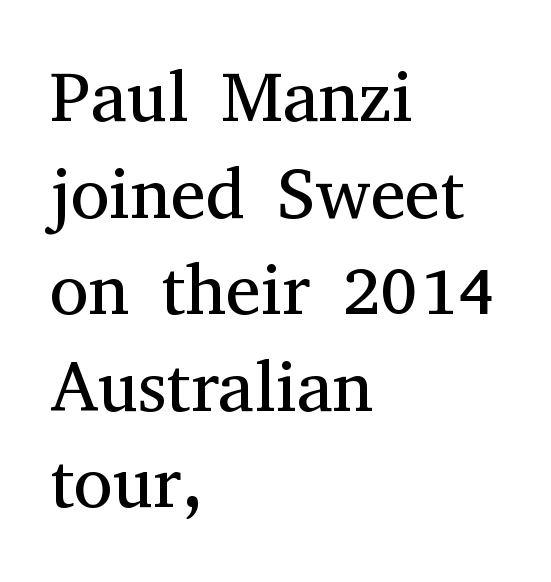
The specimen reads as upright at a glance. Each word holds together tightly as a unit, with standard inter-letter gaps. To sum up the face: it has serifs. The foot of each line stays bare and open.
